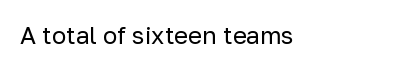
The image shows 24 px text type, upright; set left-aligned, normal letter spacing, not underlined.
